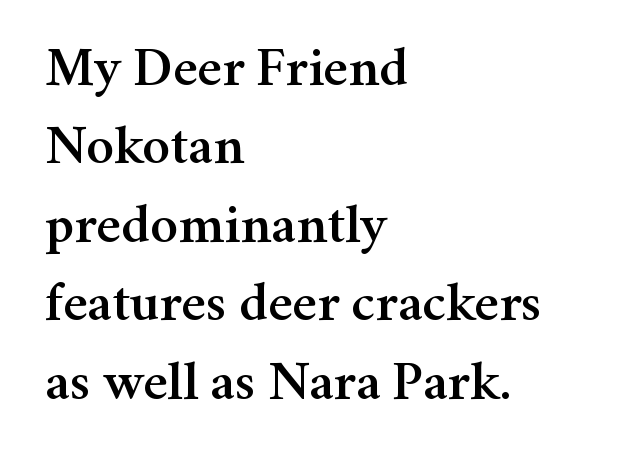
The string is rendered with underlining switched off. Rendered with straight, roman letterforms. Observe the serifs anchoring each vertical stroke in this sample. Words appear dense and cohesive because spacing is normal. This sample has the flowing, uneven cadence of proportional lettering. The line-height multiplier appears to be the usual default.
